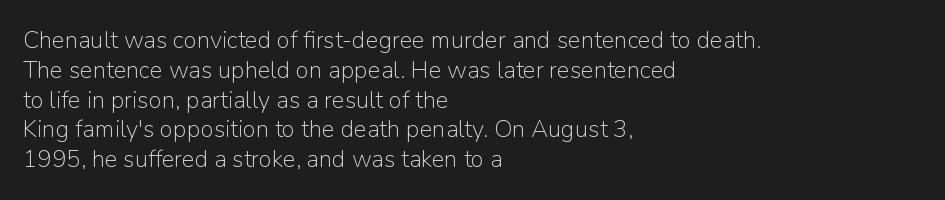
If you drew a line through each stem, it would be perfectly vertical. Tracking value appears to be zero — textbook default spacing. The rag falls on the right side of this text block. The face looks like a standard text weight, possibly lighter. The string is rendered with underlining switched off.
